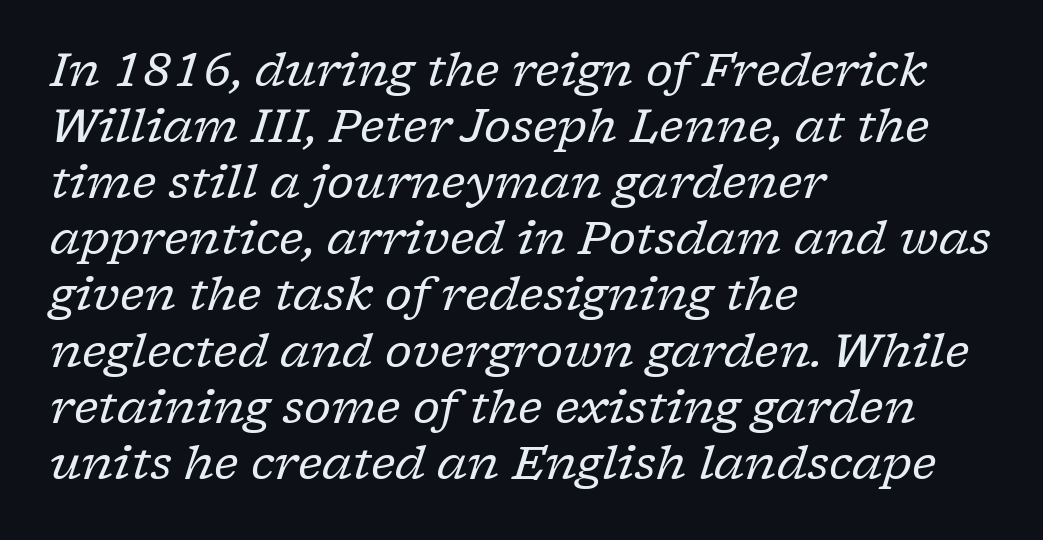
Q: Is the text bold? A: No.
Q: Is the text italic (slanted)? A: Yes, it leans right by about 17 degrees.
Q: Is the typeface a serif or a sans-serif typeface? A: Serif.
Q: Is the text underlined? A: No.
Q: How is the paragraph aligned? A: Left-aligned.
Q: Is the spacing between letters normal or unusually wide? A: Normal.
Q: Width (condensed, normal, or wide)? A: Normal.
Q: Stroke contrast? A: Low.
Q: x-height? A: Medium.
Q: Monospaced? A: No.
